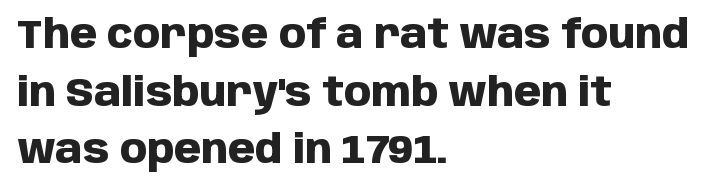
Observe the absence of serifs on each vertical stroke in this sample. The type is set solid horizontally, with unmodified tracking. Notice how the stems are strictly vertical — no italics here. The foot of each line stays bare and open.
